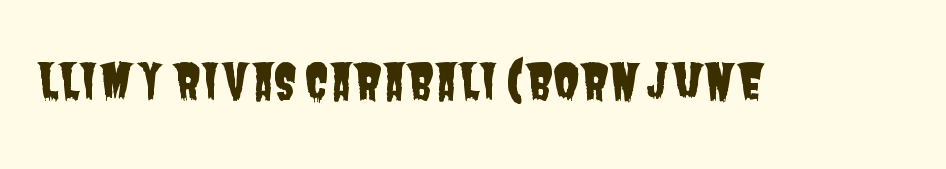
Each word holds together tightly as a unit, with standard inter-letter gaps. I'd call this a sans setting — the letters go barefoot. Think of a printed novel: that variable character pitch is what you see here. No word sits above an underline.
